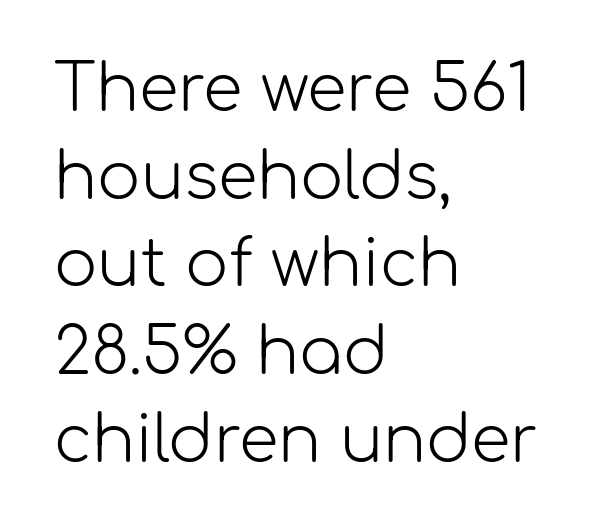
The image shows 64 px light sans-serif type, upright; set left-aligned, normal line spacing (1.37x), normal letter spacing, not underlined; low stroke contrast and a medium x-height.
